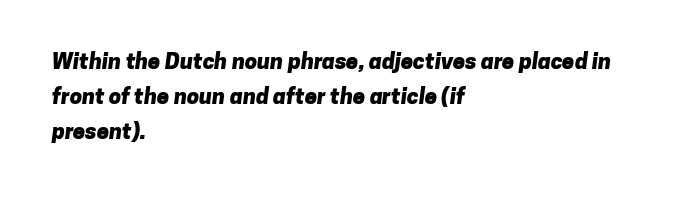
Honestly, the letter spacing is just normal — you wouldn't notice it. Typographic density is high because the face is bold. Line starts are locked; line ends wander. Summary of vertical rhythm: regular, with standard interline spacing. Glance below the letters and you will spot only blank space.
